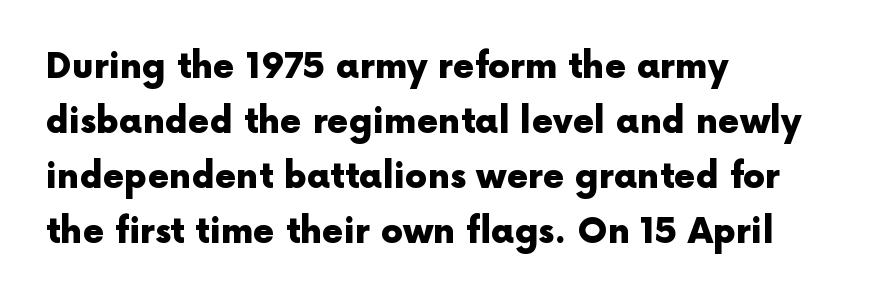
On the weight axis this lands at bold, roughly 700. The paragraph has a hard left edge and a soft right edge. Posture: vertical. The letters advance in unequal steps, a hallmark of proportional type. One glance says typical: line gaps are just what's usual. Letters rest on an invisible, unmarked baseline.
